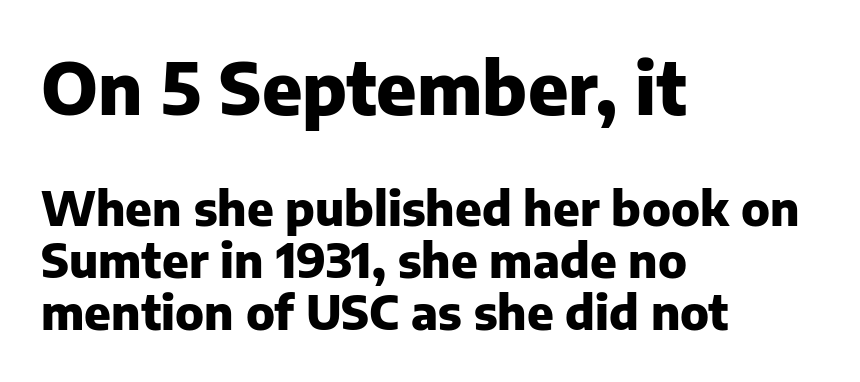
Q: Is the text bold? A: Yes.
Q: Is the text italic (slanted)? A: No, it is upright.
Q: Is the typeface a serif or a sans-serif typeface? A: Sans-serif.
Q: Is the text underlined? A: No.
Q: How is the paragraph aligned? A: Left-aligned.
Q: Is the spacing between letters normal or unusually wide? A: Normal.
Q: Is the spacing between lines tight, normal or loose? A: Tight.
Q: Which block of text is set in a larger size, the first (top) or the second (bottom)? A: The first (top) one.
Q: Width (condensed, normal, or wide)? A: Normal.
Q: Stroke contrast? A: Low.
Q: x-height? A: Medium.
Q: Monospaced? A: No.
